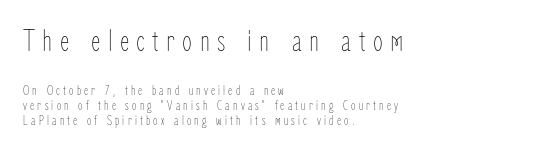
{"italic": "no", "bold": "no", "weight": "thin", "width": "condensed", "stroke_contrast": "low", "x_height": "medium", "monospaced": "no", "underline": "no", "align": "left", "line_spacing": "tight", "line_spacing_ratio": 1.08, "letter_spacing": "wide", "letter_spacing_em": 0.23, "larger_block": "first", "size_ratio": 2.29, "glyph_px": 32}
